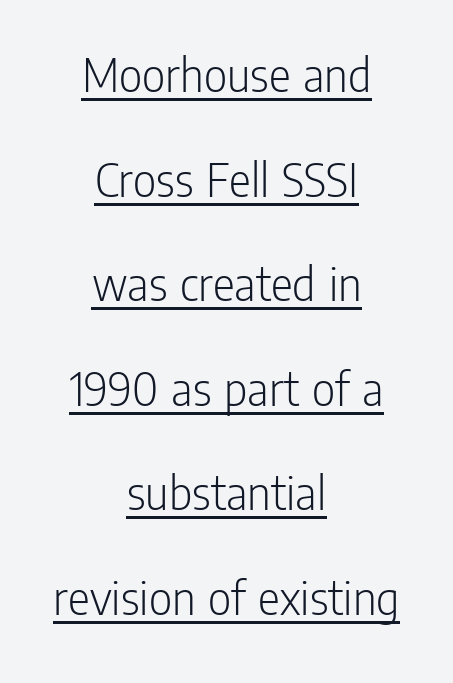
The image shows 51 px light, condensed sans-serif type, upright; set centered, loose line spacing (2.05x), normal letter spacing, underlined; low stroke contrast and a medium x-height.
